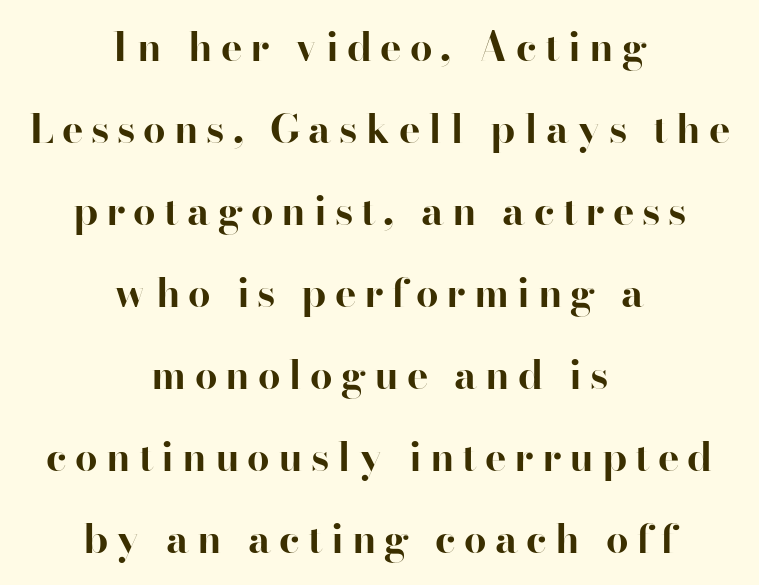
{"serif": "yes", "italic": "no", "bold": "yes", "weight": "bold", "width": "normal", "stroke_contrast": "high", "x_height": "small", "monospaced": "no", "underline": "no", "align": "center", "line_spacing": "loose", "line_spacing_ratio": 2.05, "letter_spacing": "wide", "letter_spacing_em": 0.2, "glyph_px": 40}
